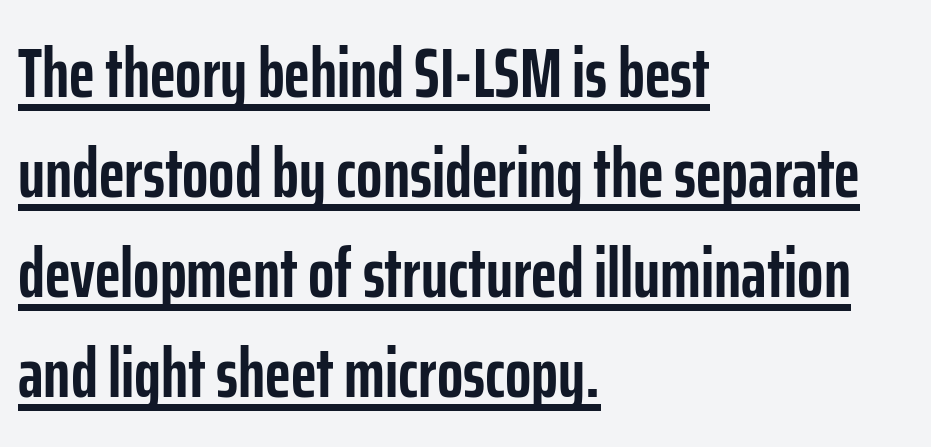
Q: Is the text bold? A: Yes.
Q: Is the text italic (slanted)? A: No, it is upright.
Q: Is the typeface a serif or a sans-serif typeface? A: Sans-serif.
Q: Is the text underlined? A: Yes.
Q: How is the paragraph aligned? A: Left-aligned.
Q: Is the spacing between letters normal or unusually wide? A: Normal.
Q: Is the spacing between lines tight, normal or loose? A: Normal.
Q: Width (condensed, normal, or wide)? A: Condensed.
Q: Stroke contrast? A: Low.
Q: x-height? A: Medium.
Q: Monospaced? A: No.
